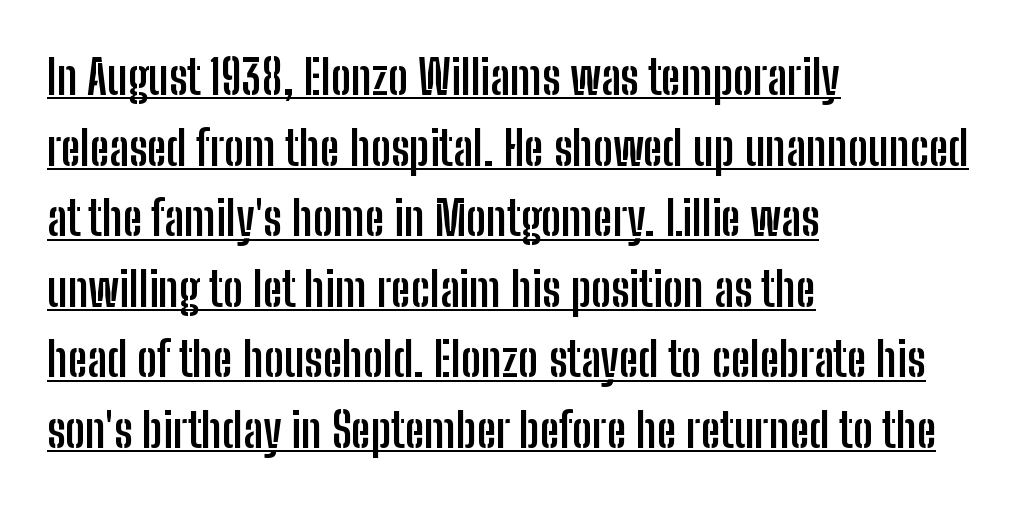
The image shows 48 px semibold, condensed sans-serif type, upright; set left-aligned, normal line spacing (1.47x), normal letter spacing, underlined; low stroke contrast and a medium x-height.
